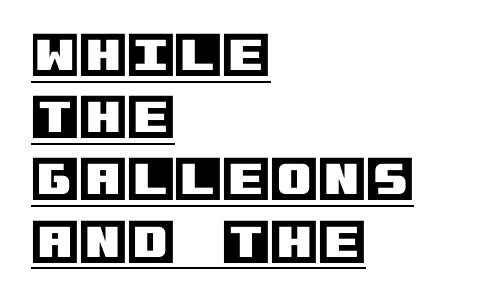
{"italic": "no", "width": "normal", "x_height": "large", "underline": "yes", "align": "left", "line_spacing": "normal", "line_spacing_ratio": 1.27, "letter_spacing": "normal", "letter_spacing_em": 0.0, "glyph_px": 49}
